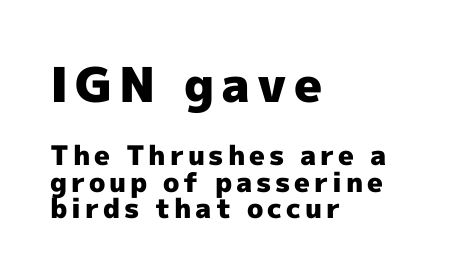
The image shows 48 px heavy sans-serif type, upright; set left-aligned, tight line spacing (0.98x), not underlined; the first (top) block is 1.78x larger; a medium x-height.
